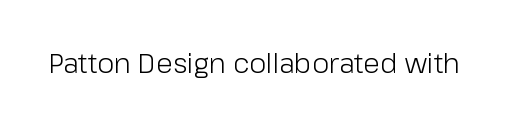
Q: Is the text bold? A: No.
Q: Is the text italic (slanted)? A: No, it is upright.
Q: Is the text underlined? A: No.
Q: Is the spacing between letters normal or unusually wide? A: Normal.
